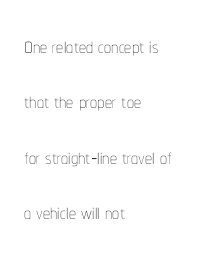
The image shows 28 px thin, condensed type, upright; set left-aligned, loose line spacing (1.98x), normal letter spacing, not underlined; low stroke contrast and a medium x-height.
